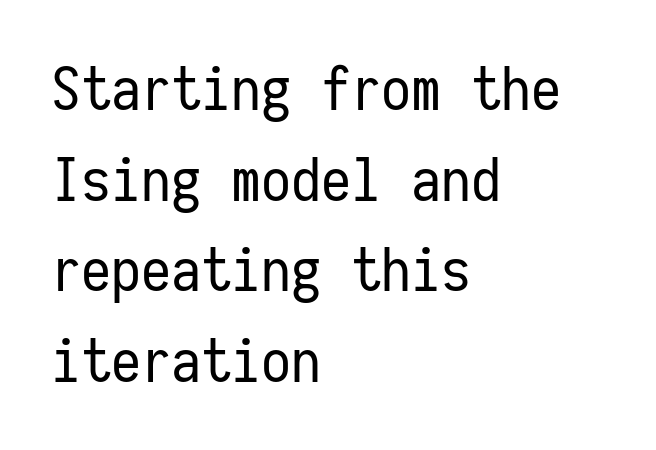
Q: Is the text bold? A: No.
Q: Is the text italic (slanted)? A: No, it is upright.
Q: Is the typeface a serif or a sans-serif typeface? A: Sans-serif.
Q: Is the text underlined? A: No.
Q: How is the paragraph aligned? A: Left-aligned.
Q: Is the spacing between letters normal or unusually wide? A: Normal.
Q: Is the spacing between lines tight, normal or loose? A: Normal.
Q: Width (condensed, normal, or wide)? A: Condensed.
Q: Stroke contrast? A: Low.
Q: x-height? A: Medium.
Q: Monospaced? A: Yes.
